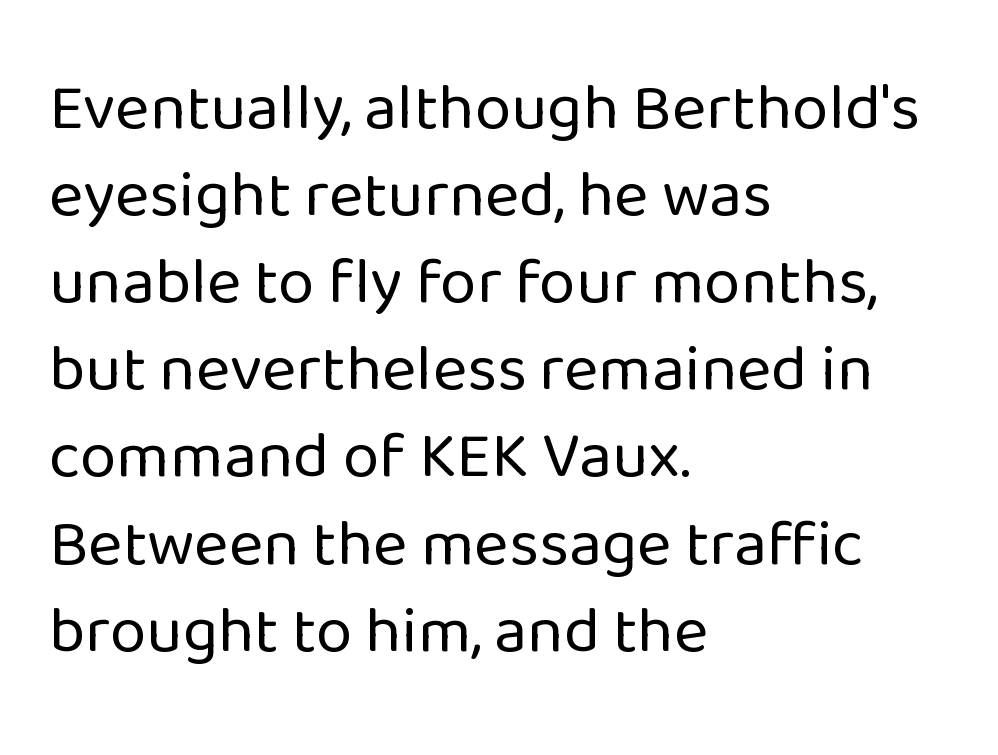
The image shows 66 px regular-weight sans-serif type, upright; set left-aligned, normal line spacing (1.32x), normal letter spacing, not underlined; low stroke contrast and a medium x-height.
